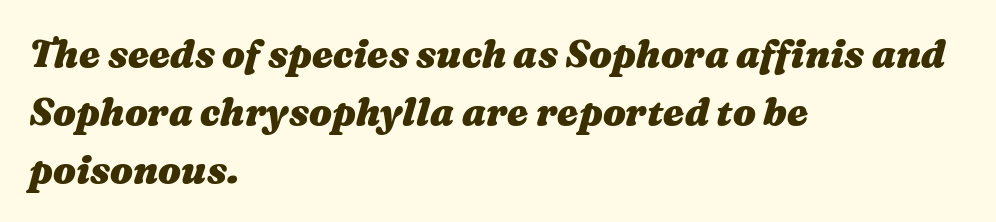
The image shows 38 px heavy, wide type, italic (leaning right); set left-aligned, normal line spacing (1.52x), normal letter spacing, not underlined; medium stroke contrast and a medium x-height.
